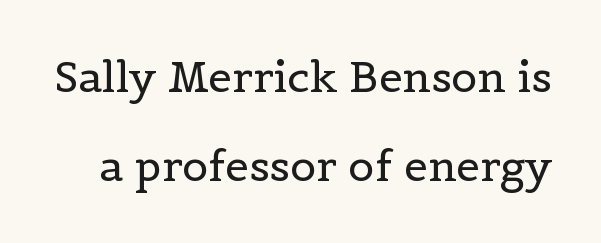
{"serif": "yes", "italic": "no", "bold": "no", "weight": "regular", "width": "normal", "x_height": "medium", "monospaced": "no", "underline": "no", "line_spacing": "loose", "line_spacing_ratio": 2.08, "letter_spacing": "normal", "letter_spacing_em": 0.0, "glyph_px": 43}
